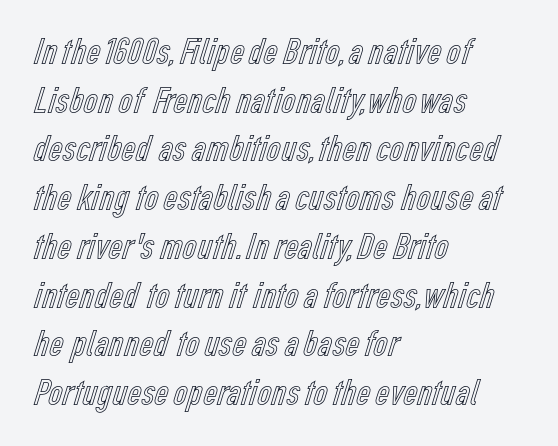
Q: Is the text italic (slanted)? A: Yes.
Q: Is the text underlined? A: No.
Q: How is the paragraph aligned? A: Left-aligned.
Q: Is the spacing between letters normal or unusually wide? A: Normal.
Q: Is the spacing between lines tight, normal or loose? A: Normal.
Q: Width (condensed, normal, or wide)? A: Condensed.
Q: x-height? A: Medium.
Q: Monospaced? A: No.
